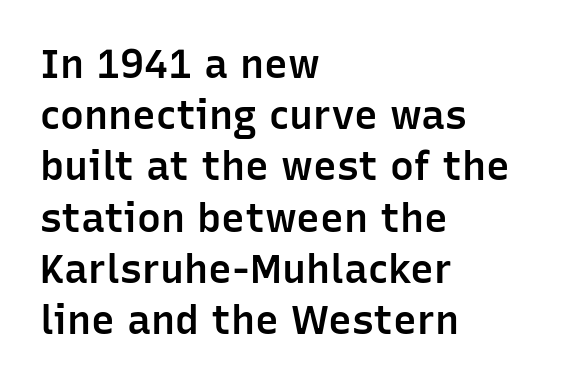
A classic flush-left, rag-right setting is used for this passage. What weight is shown? A semibold, between regular and bold. Nothing sits at the stroke ends, so this counts as sans-serif. Plain, unruled lines of type. Caption: standard tracking, unaltered.
